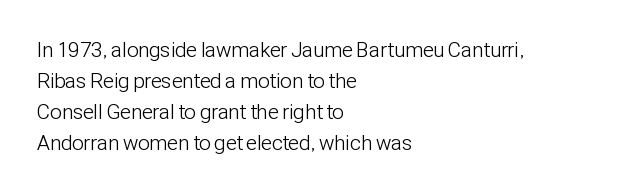
Q: Is the text bold? A: No.
Q: Is the text italic (slanted)? A: No, it is upright.
Q: Is the text underlined? A: No.
Q: How is the paragraph aligned? A: Left-aligned.
Q: Is the spacing between letters normal or unusually wide? A: Normal.
Q: Is the spacing between lines tight, normal or loose? A: Normal.
